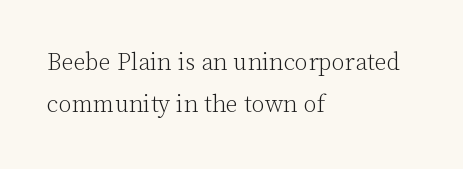
Q: Is the text bold? A: No.
Q: Is the text italic (slanted)? A: No, it is upright.
Q: Is the text underlined? A: No.
Q: How is the paragraph aligned? A: Left-aligned.
Q: Is the spacing between letters normal or unusually wide? A: Normal.
